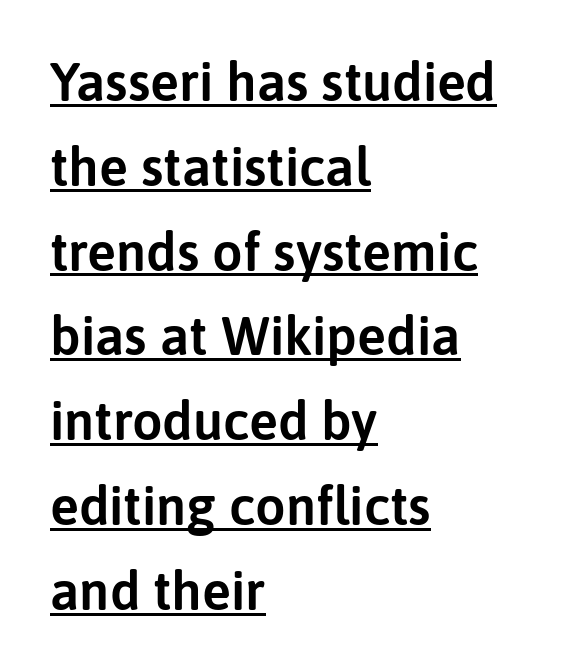
Q: Is the text italic (slanted)? A: No, it is upright.
Q: Is the typeface a serif or a sans-serif typeface? A: Sans-serif.
Q: Is the text underlined? A: Yes.
Q: How is the paragraph aligned? A: Left-aligned.
Q: Is the spacing between letters normal or unusually wide? A: Normal.
Q: Is the spacing between lines tight, normal or loose? A: Normal.
Q: Width (condensed, normal, or wide)? A: Normal.
Q: Stroke contrast? A: Low.
Q: x-height? A: Medium.
Q: Monospaced? A: No.
